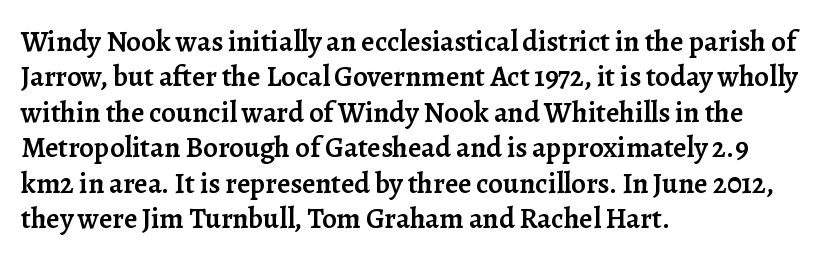
{"serif": "yes", "italic": "no", "bold": "semi", "weight": "semibold", "width": "normal", "stroke_contrast": "low", "x_height": "medium", "monospaced": "no", "underline": "no", "align": "left", "line_spacing_ratio": 1.22, "letter_spacing": "normal", "letter_spacing_em": 0.0, "glyph_px": 29}
